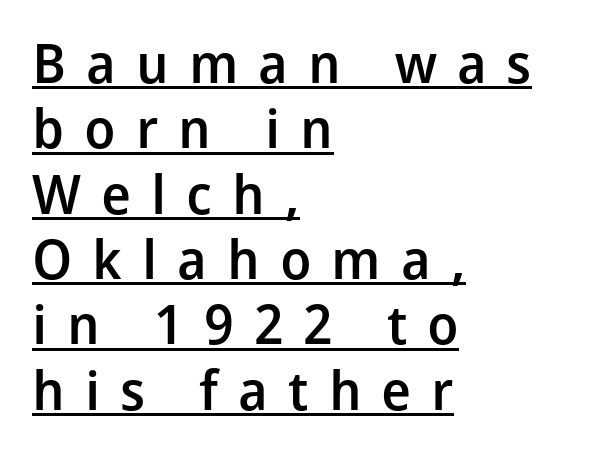
The image shows 54 px semibold sans-serif type, upright; set left-aligned, line spacing 1.21x, unusually wide letter spacing (+0.37 em), underlined; low stroke contrast and a medium x-height.
